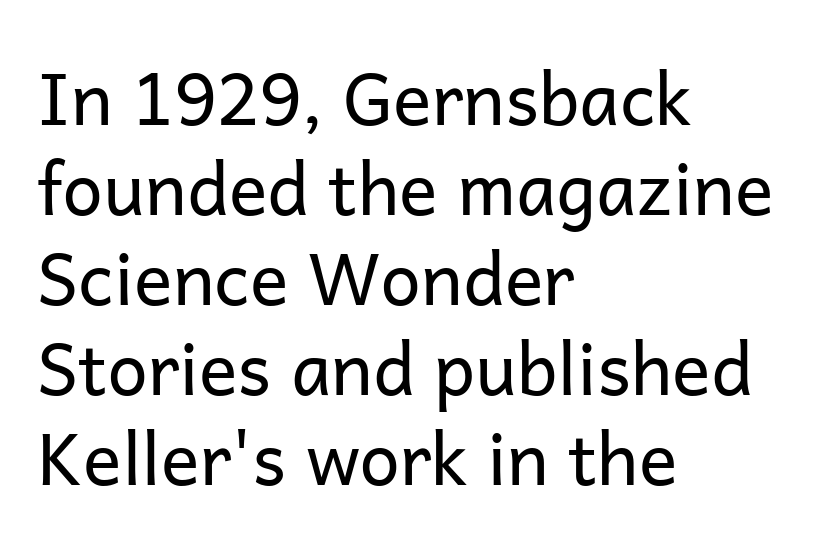
The image shows 72 px regular-weight sans-serif type, upright; set left-aligned, normal line spacing (1.25x), normal letter spacing, not underlined; low stroke contrast and a medium x-height.
